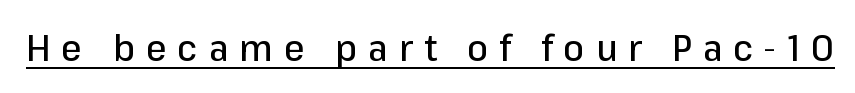
{"serif": "no", "italic": "no", "width": "normal", "stroke_contrast": "low", "x_height": "medium", "monospaced": "no", "underline": "yes", "letter_spacing": "wide", "letter_spacing_em": 0.3, "glyph_px": 37}
